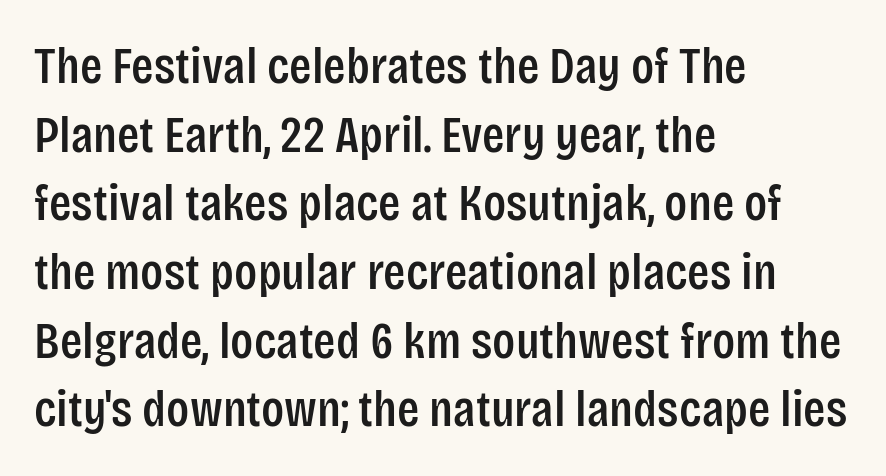
Q: Is the text italic (slanted)? A: No, it is upright.
Q: Is the typeface a serif or a sans-serif typeface? A: Sans-serif.
Q: Is the text underlined? A: No.
Q: How is the paragraph aligned? A: Left-aligned.
Q: Is the spacing between letters normal or unusually wide? A: Normal.
Q: Is the spacing between lines tight, normal or loose? A: Normal.
Q: Width (condensed, normal, or wide)? A: Condensed.
Q: Stroke contrast? A: Low.
Q: x-height? A: Large.
Q: Monospaced? A: No.
